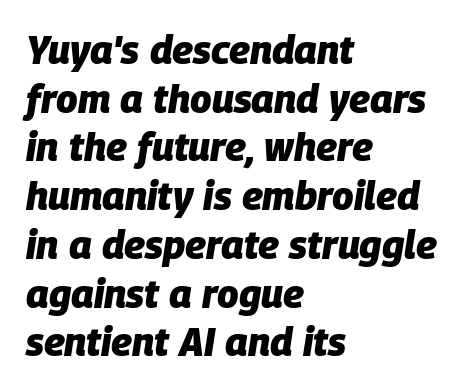
{"italic": "yes", "lean": "right", "slant_degrees": 9, "bold": "yes", "weight": "heavy", "width": "normal", "stroke_contrast": "low", "x_height": "large", "monospaced": "no", "underline": "no", "align": "left", "line_spacing": "normal", "line_spacing_ratio": 1.25, "letter_spacing": "normal", "letter_spacing_em": 0.0, "glyph_px": 39}
